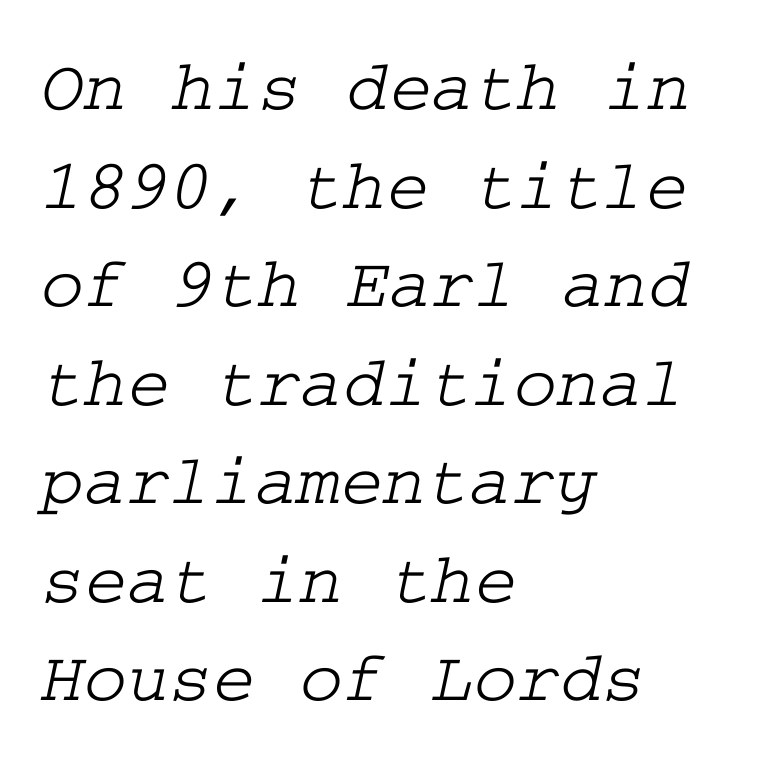
Q: Is the typeface a serif or a sans-serif typeface? A: Serif.
Q: Is the text underlined? A: No.
Q: How is the paragraph aligned? A: Left-aligned.
Q: Is the spacing between letters normal or unusually wide? A: Normal.
Q: Is the spacing between lines tight, normal or loose? A: Normal.
Q: Width (condensed, normal, or wide)? A: Wide.
Q: Stroke contrast? A: Low.
Q: x-height? A: Medium.
